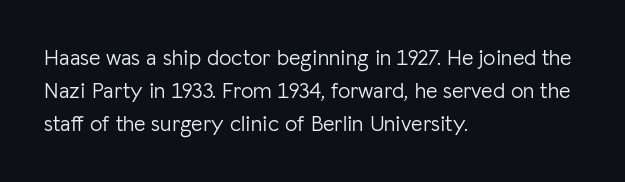
The image shows 22 px text type, upright; set left-aligned, normal line spacing (1.49x), normal letter spacing, not underlined.
